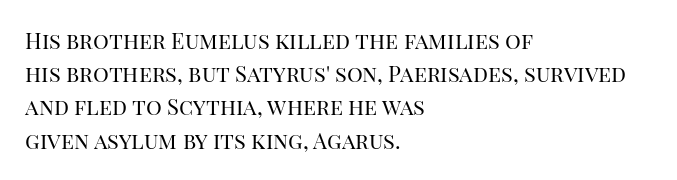
Tall strokes in this sample are plumb rather than angled. Weight: regular or lighter. Tracking value appears to be zero — textbook default spacing. The passage shown stacks its lines at a standard gap. The lines in this sample share a left origin and differ only in where they stop. Anything drawn beneath the words? Only blank space.
